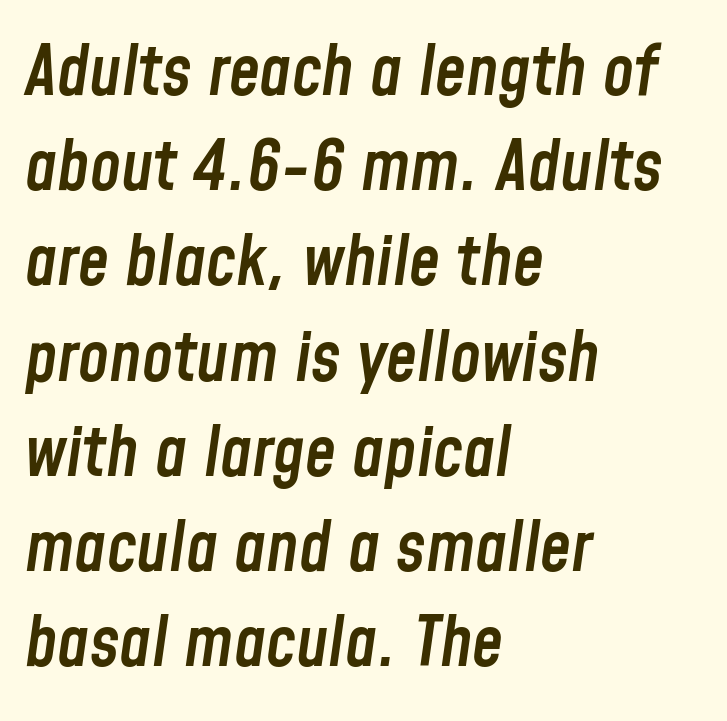
These lines are set flush left with a ragged right edge. The lettering tilts uniformly, giving the passage an italic look. Spacing verdict: proportional, widths tailored to each character. Does the leading feel generous? No, just average.
